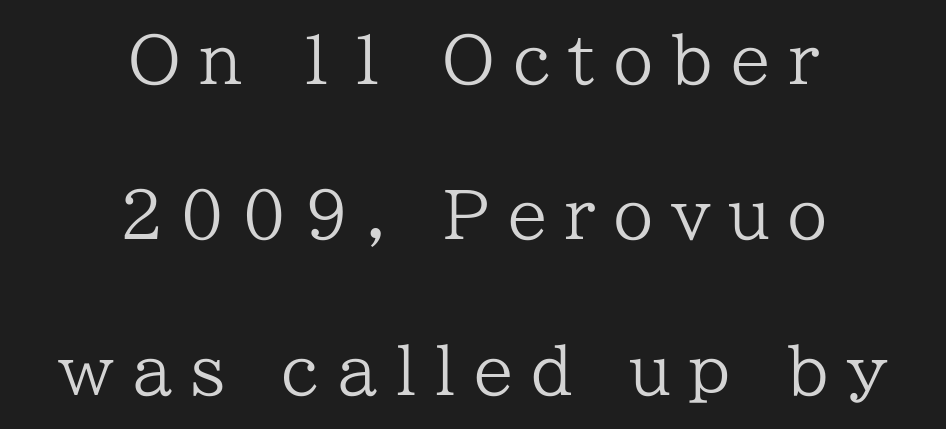
The image shows 65 px regular-weight serif type, upright; set centered, loose line spacing (2.39x), unusually wide letter spacing (+0.27 em), not underlined; low stroke contrast and a medium x-height.
